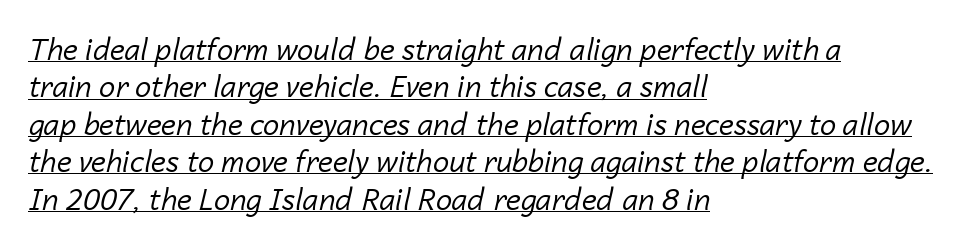
Q: Is the text bold? A: No.
Q: Is the text italic (slanted)? A: Yes, it leans right by about 14 degrees.
Q: Is the text underlined? A: Yes.
Q: How is the paragraph aligned? A: Left-aligned.
Q: Is the spacing between letters normal or unusually wide? A: Normal.
Q: Is the spacing between lines tight, normal or loose? A: Normal.
Q: Width (condensed, normal, or wide)? A: Normal.
Q: Stroke contrast? A: Low.
Q: x-height? A: Medium.
Q: Monospaced? A: No.
